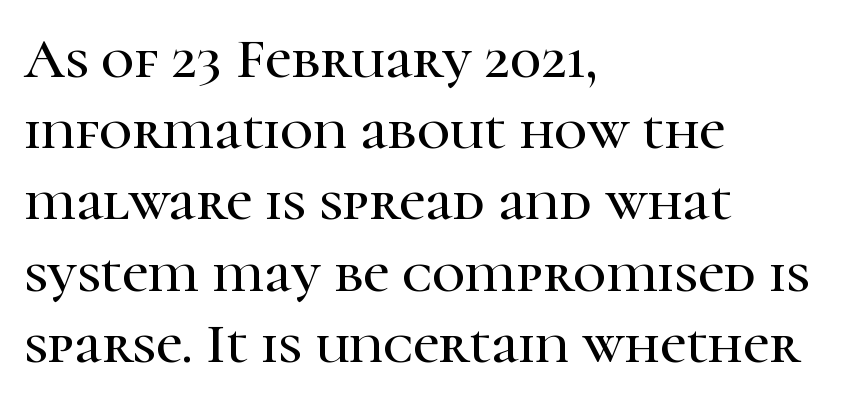
The image shows 57 px serif type, upright; set left-aligned, normal line spacing (1.25x), normal letter spacing, not underlined; high stroke contrast and a medium x-height.
